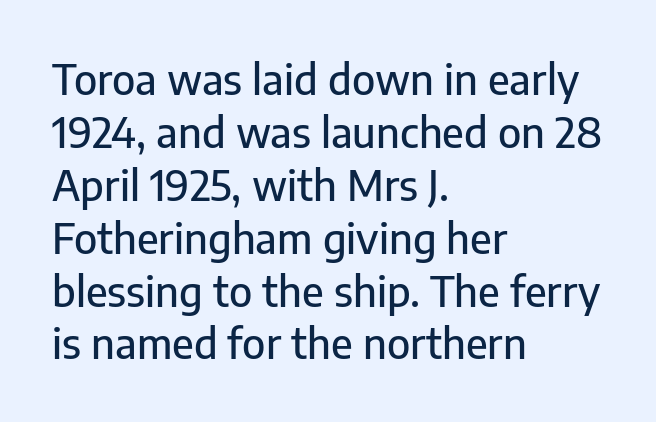
Q: Is the text italic (slanted)? A: No, it is upright.
Q: Is the typeface a serif or a sans-serif typeface? A: Sans-serif.
Q: Is the text underlined? A: No.
Q: How is the paragraph aligned? A: Left-aligned.
Q: Is the spacing between letters normal or unusually wide? A: Normal.
Q: Is the spacing between lines tight, normal or loose? A: Normal.
Q: Width (condensed, normal, or wide)? A: Normal.
Q: Stroke contrast? A: Low.
Q: x-height? A: Medium.
Q: Monospaced? A: No.
